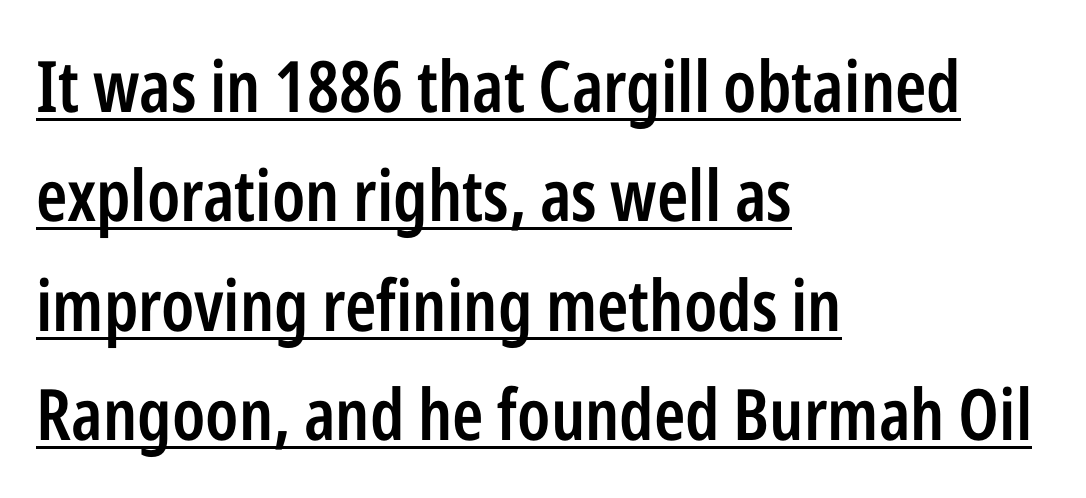
The image shows 71 px semibold, condensed sans-serif type, upright; set left-aligned, normal line spacing (1.54x), normal letter spacing, underlined; low stroke contrast and a medium x-height.
